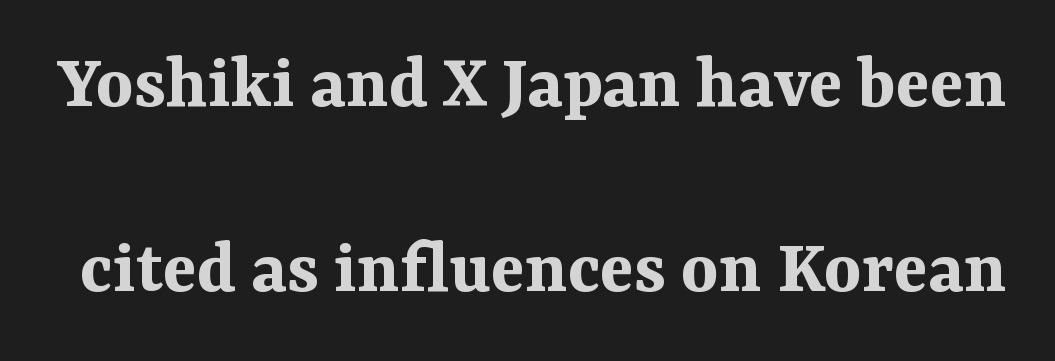
Q: Is the text bold? A: Yes.
Q: Is the text italic (slanted)? A: No, it is upright.
Q: Is the typeface a serif or a sans-serif typeface? A: Serif.
Q: Is the text underlined? A: No.
Q: Is the spacing between letters normal or unusually wide? A: Normal.
Q: Is the spacing between lines tight, normal or loose? A: Loose.
Q: Width (condensed, normal, or wide)? A: Normal.
Q: Stroke contrast? A: Medium.
Q: x-height? A: Medium.
Q: Monospaced? A: No.
